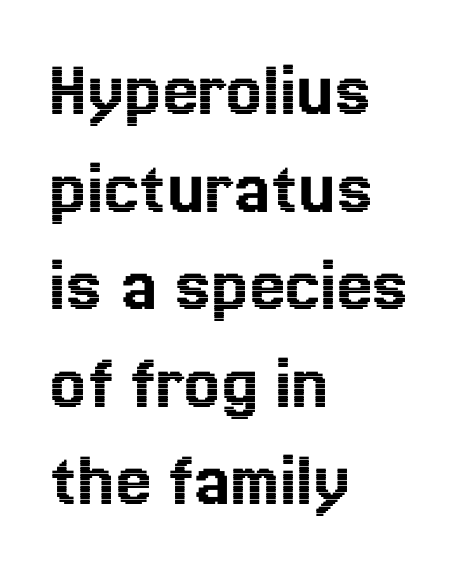
{"italic": "no", "width": "normal", "x_height": "medium", "monospaced": "no", "underline": "no", "align": "left", "line_spacing_ratio": 1.22, "letter_spacing": "normal", "letter_spacing_em": 0.0, "glyph_px": 80}
